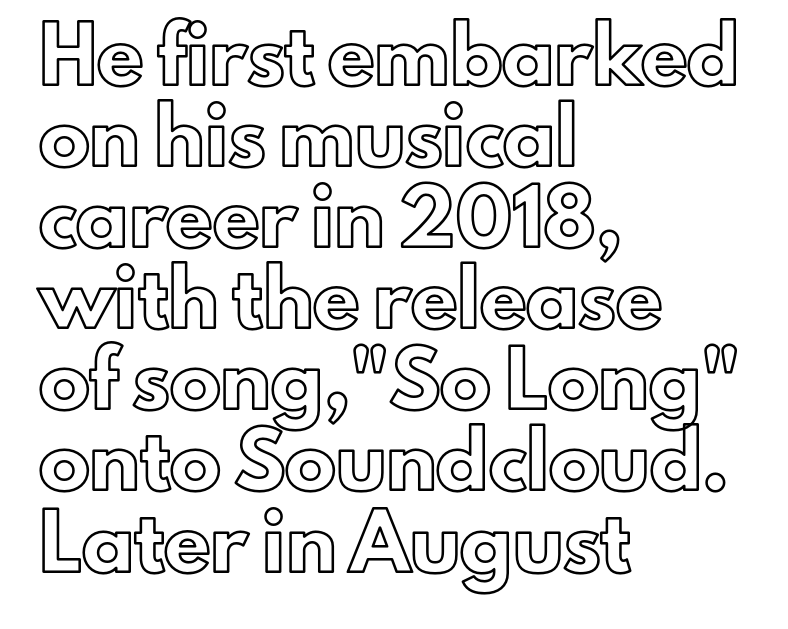
The image shows 51 px text type, upright; set left-aligned, normal line spacing (1.59x), normal letter spacing, not underlined; a small x-height.
